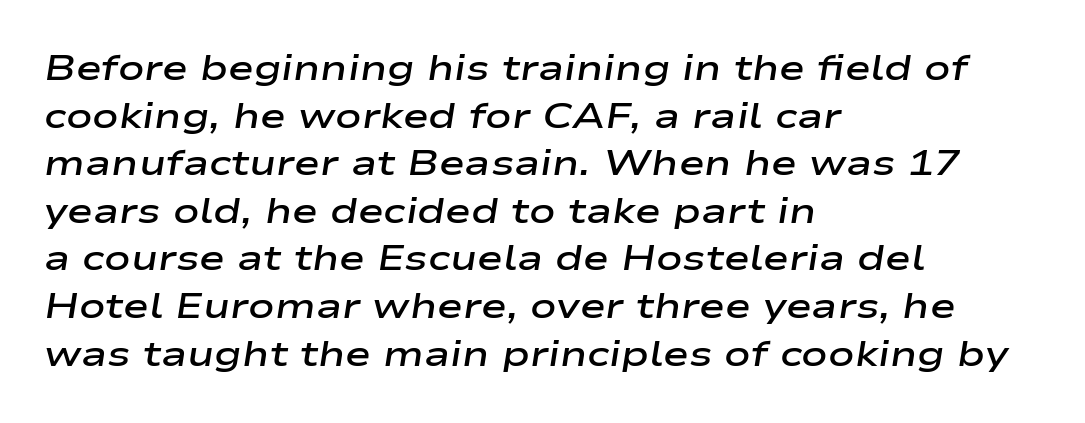
Q: Is the text bold? A: Semi-bold.
Q: Is the text italic (slanted)? A: Yes, it leans right by about 9 degrees.
Q: Is the text underlined? A: No.
Q: How is the paragraph aligned? A: Left-aligned.
Q: Is the spacing between letters normal or unusually wide? A: Normal.
Q: Is the spacing between lines tight, normal or loose? A: Normal.
Q: Width (condensed, normal, or wide)? A: Wide.
Q: Stroke contrast? A: Low.
Q: x-height? A: Medium.
Q: Monospaced? A: No.
